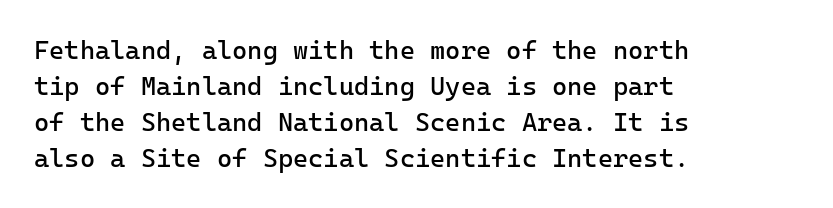
The characters are drawn with everyday or finer stroke widths. Line beginnings align vertically; line endings do not. Rule under the text: the space is simply empty. Words appear dense and cohesive because spacing is normal. Whoever set this chose a conventional vertical rhythm. Rendered with straight, roman letterforms.
